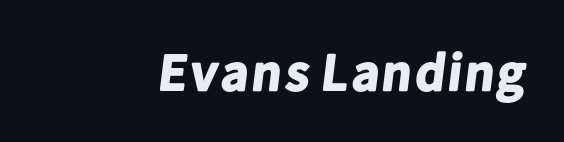
{"serif": "no", "bold": "yes", "weight": "bold", "width": "normal", "stroke_contrast": "low", "x_height": "medium", "monospaced": "no", "underline": "no", "letter_spacing": "normal", "letter_spacing_em": 0.0, "glyph_px": 53}
